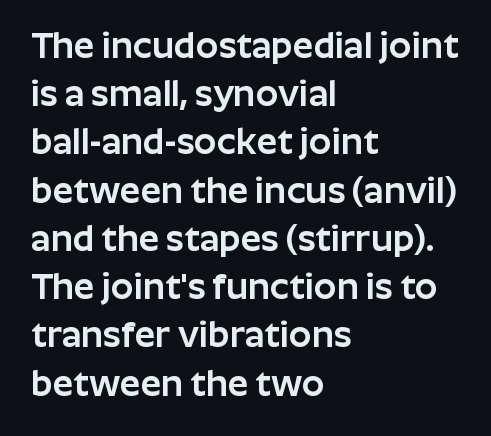
Quick note: not italic, upright. Grotesque or geometric, the face here clearly has no serifs. Lines of text with bare space underneath. Leading matches the norm, producing a regular column. Varying glyph widths throughout — classic text-font behaviour. Does the copy run flush right? No — it runs flush left.
